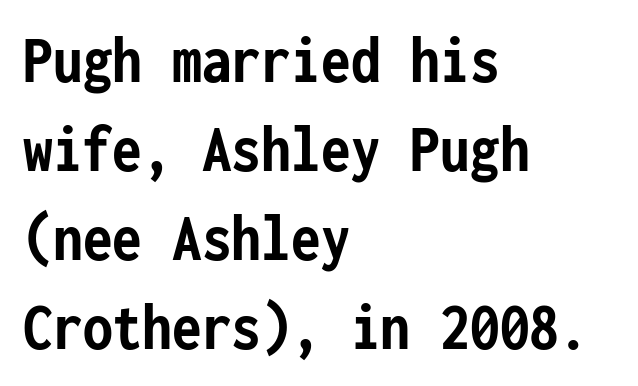
{"serif": "no", "italic": "no", "bold": "yes", "weight": "semibold", "width": "condensed", "stroke_contrast": "low", "x_height": "medium", "monospaced": "yes", "underline": "no", "align": "left", "line_spacing": "normal", "line_spacing_ratio": 1.31, "letter_spacing": "normal", "letter_spacing_em": 0.0, "glyph_px": 68}
